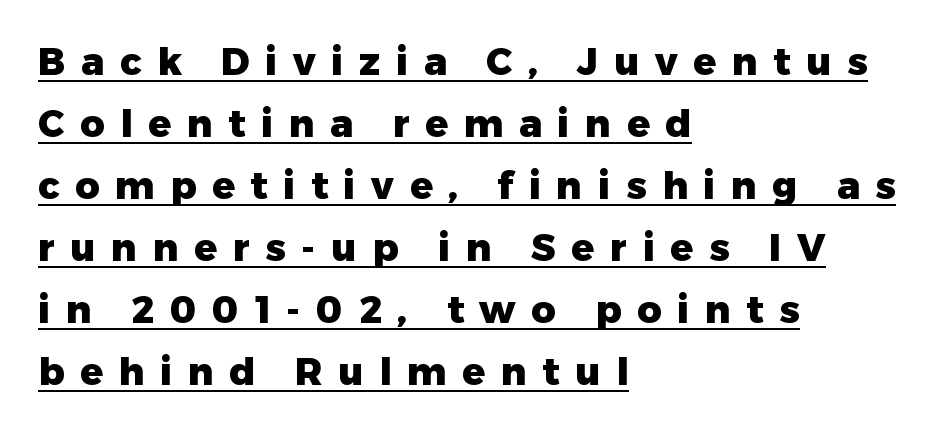
{"serif": "no", "italic": "no", "bold": "yes", "weight": "heavy", "width": "normal", "stroke_contrast": "low", "x_height": "medium", "monospaced": "no", "underline": "yes", "align": "left", "line_spacing": "normal", "line_spacing_ratio": 1.63, "letter_spacing": "wide", "letter_spacing_em": 0.41, "glyph_px": 38}
